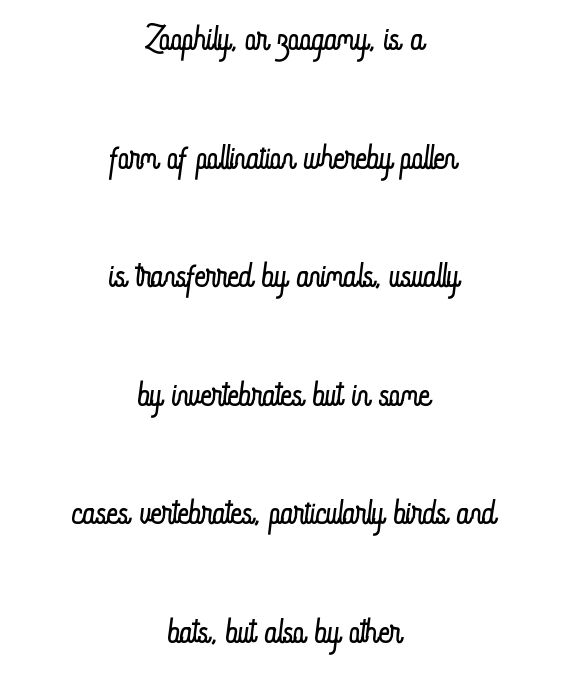
Q: Is the text bold? A: No.
Q: Is the text underlined? A: No.
Q: How is the paragraph aligned? A: Centered.
Q: Is the spacing between letters normal or unusually wide? A: Normal.
Q: Is the spacing between lines tight, normal or loose? A: Loose.
Q: Width (condensed, normal, or wide)? A: Condensed.
Q: Stroke contrast? A: Low.
Q: x-height? A: Small.
Q: Monospaced? A: No.
